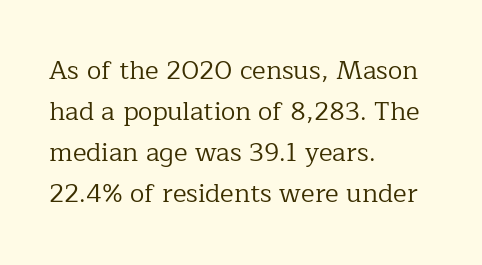
Q: Is the text bold? A: No.
Q: Is the text italic (slanted)? A: No, it is upright.
Q: Is the text underlined? A: No.
Q: How is the paragraph aligned? A: Left-aligned.
Q: Is the spacing between letters normal or unusually wide? A: Normal.
Q: Is the spacing between lines tight, normal or loose? A: Normal.
